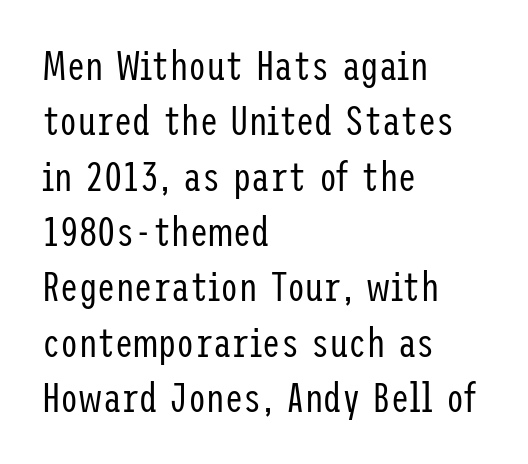
{"serif": "no", "italic": "no", "bold": "no", "weight": "regular", "width": "condensed", "stroke_contrast": "low", "x_height": "medium", "underline": "no", "align": "left", "line_spacing": "normal", "line_spacing_ratio": 1.35, "letter_spacing": "normal", "letter_spacing_em": 0.0, "glyph_px": 41}
